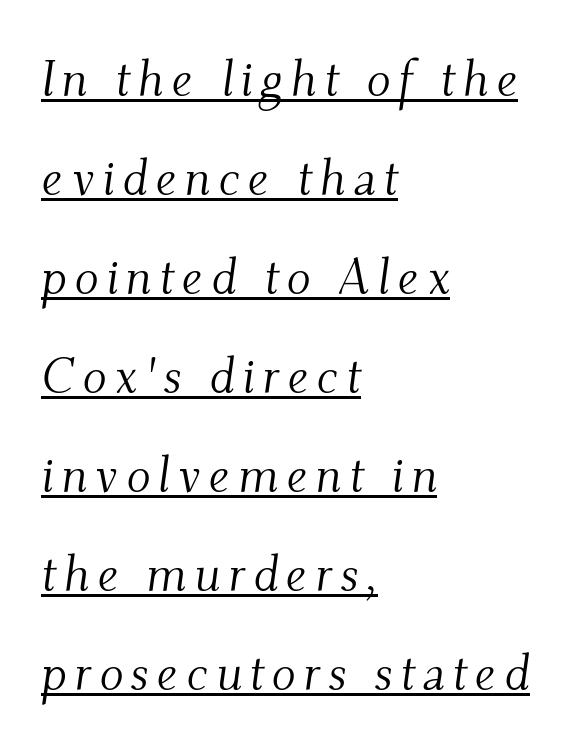
Q: Is the text bold? A: No.
Q: Is the text italic (slanted)? A: Yes, it leans right by about 9 degrees.
Q: Is the typeface a serif or a sans-serif typeface? A: Serif.
Q: Is the text underlined? A: Yes.
Q: How is the paragraph aligned? A: Left-aligned.
Q: Is the spacing between lines tight, normal or loose? A: Loose.
Q: Width (condensed, normal, or wide)? A: Normal.
Q: Stroke contrast? A: Medium.
Q: x-height? A: Small.
Q: Monospaced? A: No.
